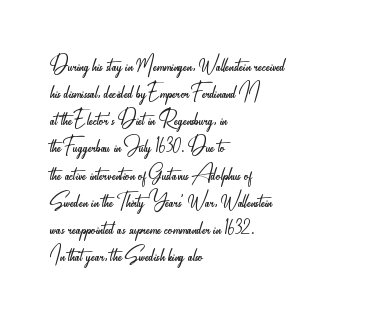
{"serif": "no", "bold": "no", "weight": "light", "width": "condensed", "stroke_contrast": "low", "x_height": "small", "monospaced": "no", "underline": "no", "align": "left", "line_spacing": "tight", "line_spacing_ratio": 0.97, "letter_spacing": "normal", "letter_spacing_em": 0.0, "glyph_px": 28}
